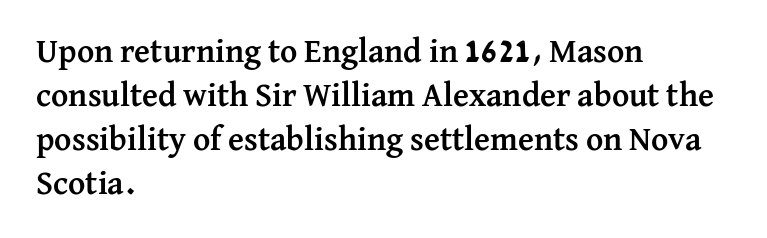
Q: Is the text bold? A: Yes.
Q: Is the text italic (slanted)? A: No, it is upright.
Q: Is the typeface a serif or a sans-serif typeface? A: Serif.
Q: Is the text underlined? A: No.
Q: How is the paragraph aligned? A: Left-aligned.
Q: Is the spacing between letters normal or unusually wide? A: Normal.
Q: Is the spacing between lines tight, normal or loose? A: Normal.
Q: Width (condensed, normal, or wide)? A: Normal.
Q: Stroke contrast? A: Medium.
Q: x-height? A: Medium.
Q: Monospaced? A: No.
